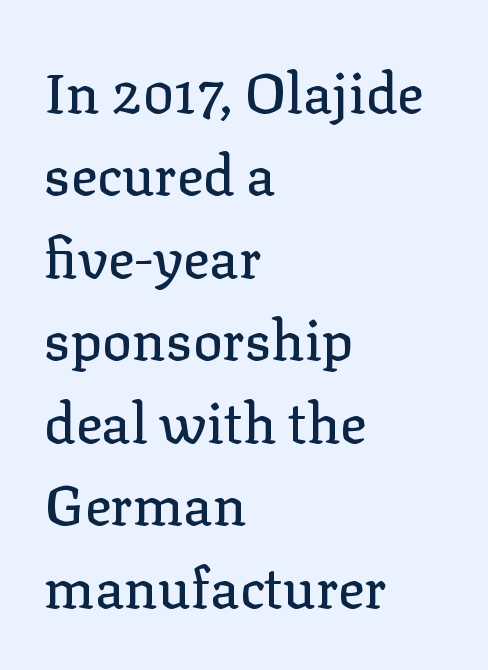
{"serif": "yes", "italic": "no", "width": "normal", "stroke_contrast": "low", "x_height": "medium", "monospaced": "no", "underline": "no", "align": "left", "line_spacing": "normal", "line_spacing_ratio": 1.5, "letter_spacing": "normal", "letter_spacing_em": 0.0, "glyph_px": 55}
